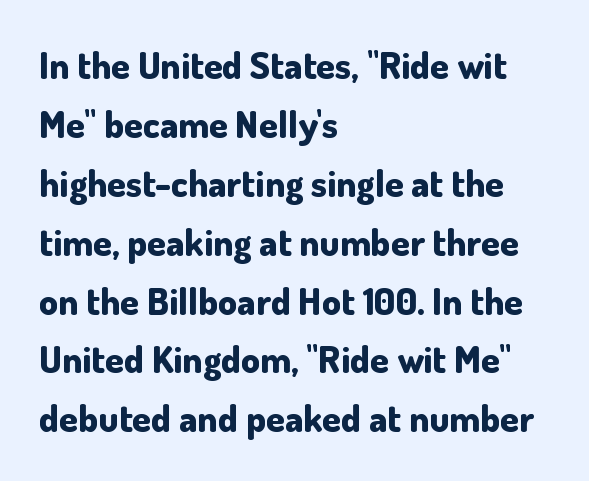
Q: Is the text bold? A: Yes.
Q: Is the text italic (slanted)? A: No, it is upright.
Q: Is the typeface a serif or a sans-serif typeface? A: Sans-serif.
Q: Is the text underlined? A: No.
Q: How is the paragraph aligned? A: Left-aligned.
Q: Is the spacing between letters normal or unusually wide? A: Normal.
Q: Is the spacing between lines tight, normal or loose? A: Normal.
Q: Width (condensed, normal, or wide)? A: Normal.
Q: Stroke contrast? A: Low.
Q: x-height? A: Small.
Q: Monospaced? A: No.
